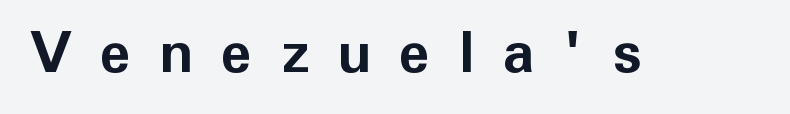
A typesetter would call this heavily tracked-out type. Lines of text with bare space underneath. Type style note: lacks serifs. A typesetter would mark this as roman, not italic. Spacing verdict: proportional, widths tailored to each character. Emphasis by weight is at full strength: bold.
